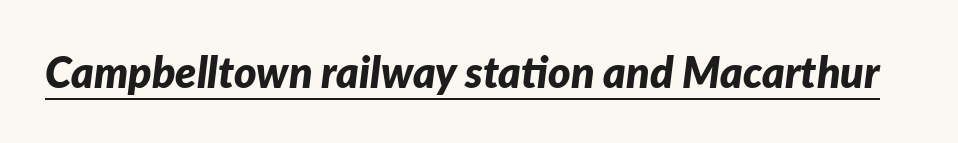
{"italic": "yes", "lean": "right", "slant_degrees": 7, "bold": "yes", "weight": "bold", "width": "normal", "stroke_contrast": "low", "x_height": "medium", "monospaced": "no", "underline": "yes", "letter_spacing": "normal", "letter_spacing_em": 0.0, "glyph_px": 43}
